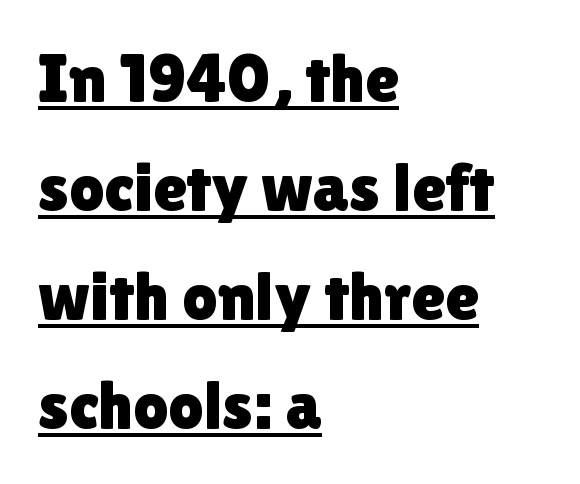
The specimen reads as upright at a glance. Alignment: flush left. The rendering uses natural spacing where letterforms have individual widths. Regular leading.
